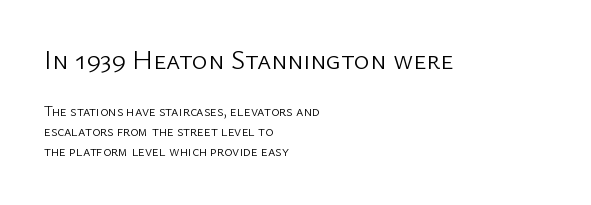
{"italic": "no", "bold": "no", "underline": "no", "align": "left", "line_spacing": "normal", "line_spacing_ratio": 1.4, "letter_spacing": "normal", "letter_spacing_em": 0.0, "larger_block": "first", "size_ratio": 1.93, "glyph_px": 27}
